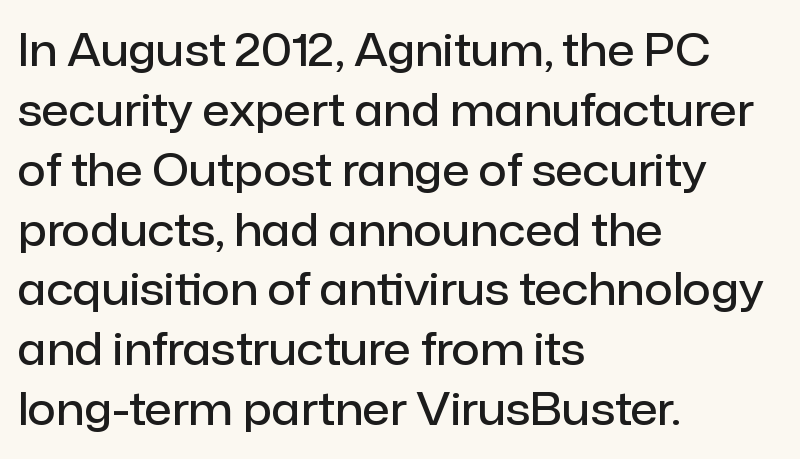
Q: Is the text bold? A: Semi-bold.
Q: Is the text italic (slanted)? A: No, it is upright.
Q: Is the typeface a serif or a sans-serif typeface? A: Sans-serif.
Q: Is the text underlined? A: No.
Q: How is the paragraph aligned? A: Left-aligned.
Q: Is the spacing between letters normal or unusually wide? A: Normal.
Q: Is the spacing between lines tight, normal or loose? A: Normal.
Q: Width (condensed, normal, or wide)? A: Normal.
Q: Stroke contrast? A: Low.
Q: x-height? A: Medium.
Q: Monospaced? A: No.
